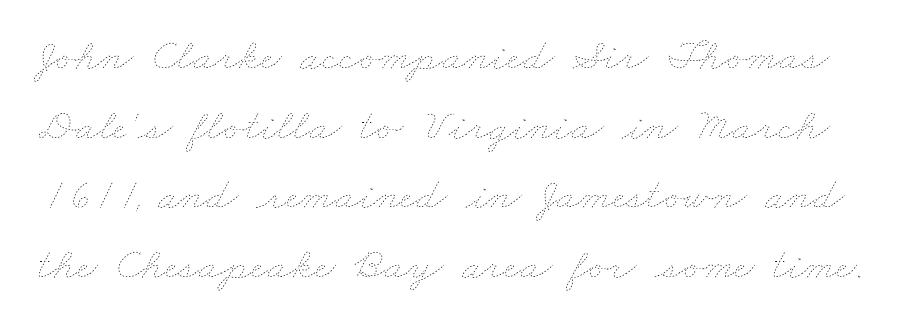
The image shows 45 px thin, wide type; set normal line spacing (1.55x), normal letter spacing, not underlined; low stroke contrast and a small x-height.
